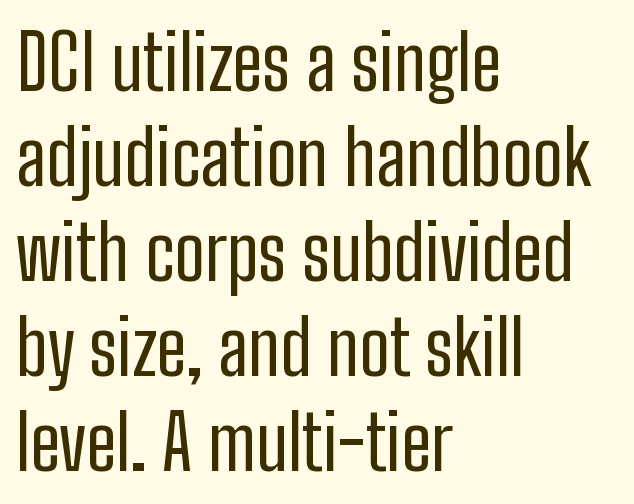
This sample has the flowing, uneven cadence of proportional lettering. No extra tracking has been applied to these lines. These lines were composed using upright roman letters. Nothing sits at the stroke ends, so this counts as sans-serif. The passage shown is not underscored anywhere. The block of text has a typical density, with ordinary space between rows.
